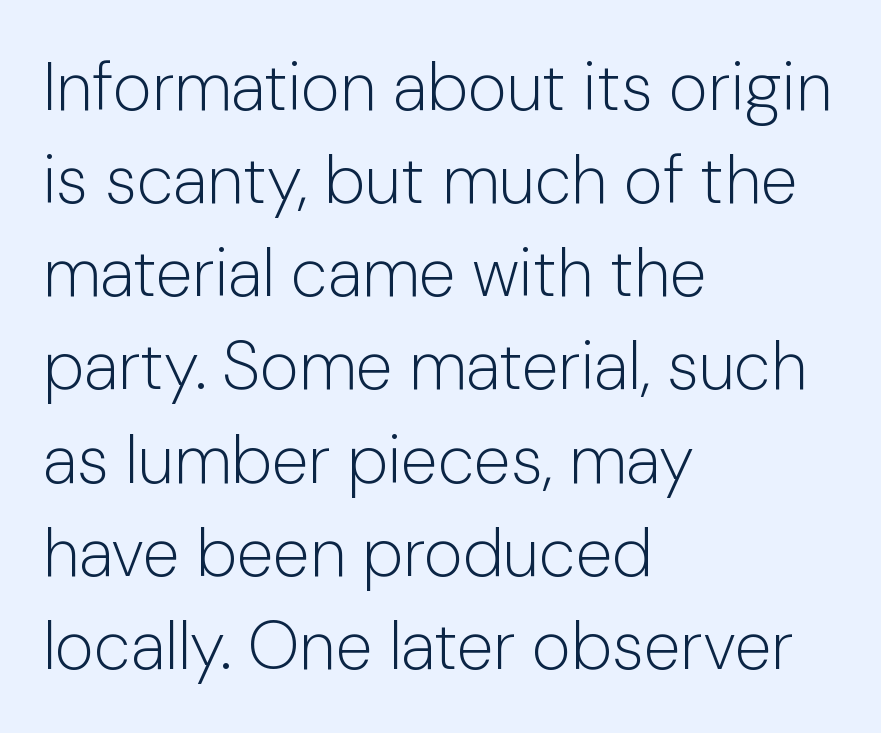
Q: Is the text bold? A: No.
Q: Is the text italic (slanted)? A: No, it is upright.
Q: Is the typeface a serif or a sans-serif typeface? A: Sans-serif.
Q: Is the text underlined? A: No.
Q: How is the paragraph aligned? A: Left-aligned.
Q: Is the spacing between letters normal or unusually wide? A: Normal.
Q: Is the spacing between lines tight, normal or loose? A: Normal.
Q: Width (condensed, normal, or wide)? A: Normal.
Q: Stroke contrast? A: Low.
Q: x-height? A: Medium.
Q: Monospaced? A: No.
